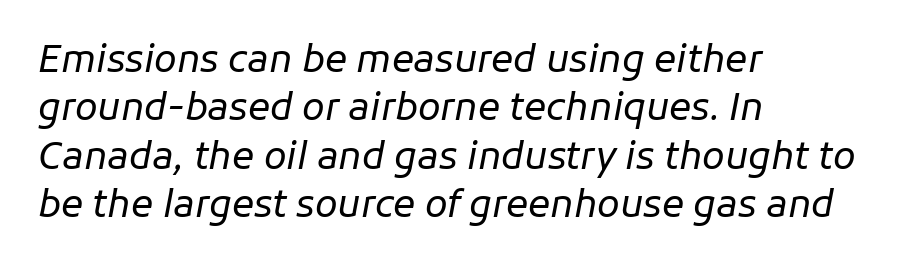
The image shows 37 px regular-weight type, italic (leaning right); set left-aligned, normal line spacing (1.31x), normal letter spacing, not underlined; low stroke contrast and a medium x-height.
